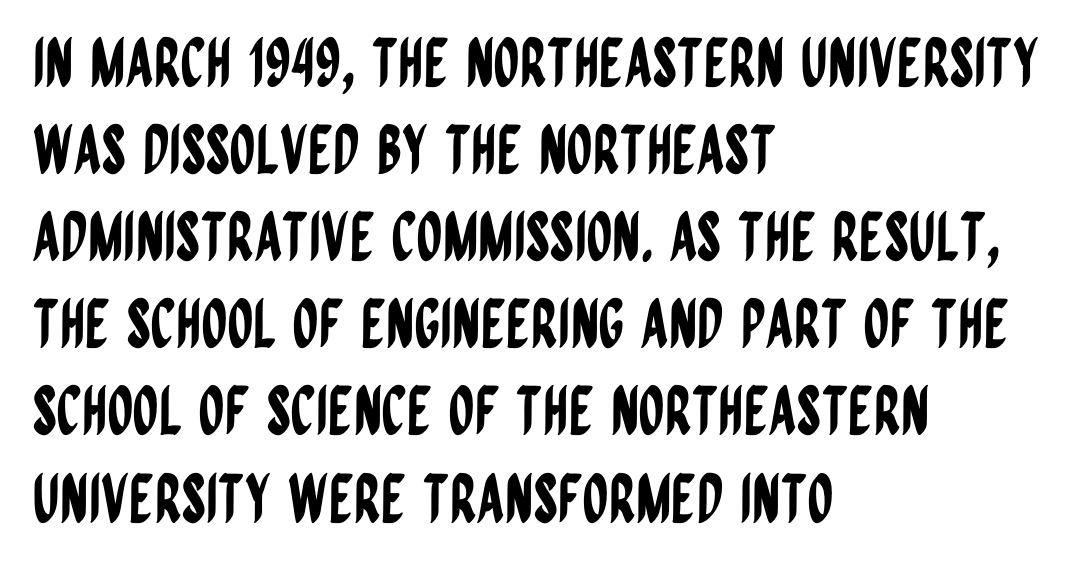
The letters stand upright; this is a roman face. The passage shown is typed in a proportional face where columns would drift. Successive baselines arrive at the customary interval. The strip under each line holds only bare page. A typesetter would label this face a sans.
